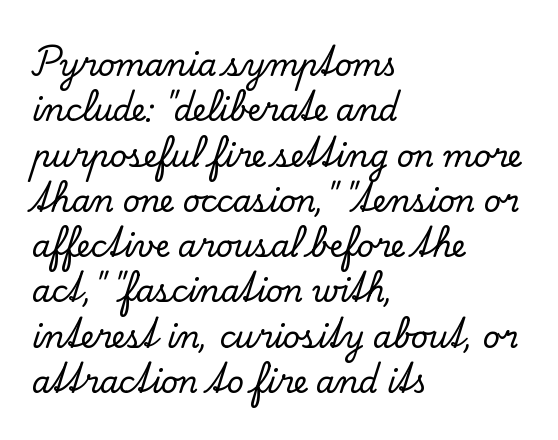
The image shows 30 px serif type; set left-aligned, normal line spacing (1.51x), normal letter spacing, not underlined; low stroke contrast and a small x-height.
